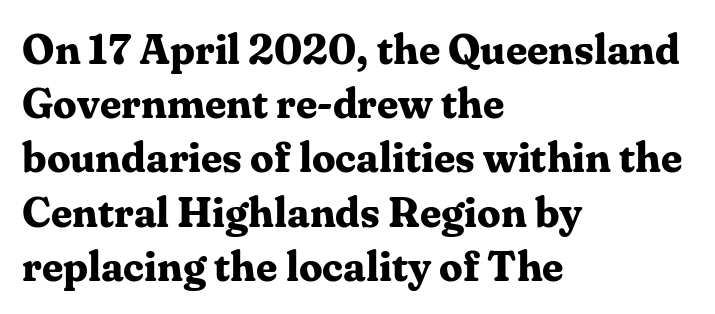
The line-height multiplier appears to be the usual default. A typesetter would label this face a serif. Honestly, the letter spacing is just normal — you wouldn't notice it. A typesetter would mark this as roman, not italic. The strokes are fattened all the way to bold. The rendering uses natural spacing where letterforms have individual widths.
